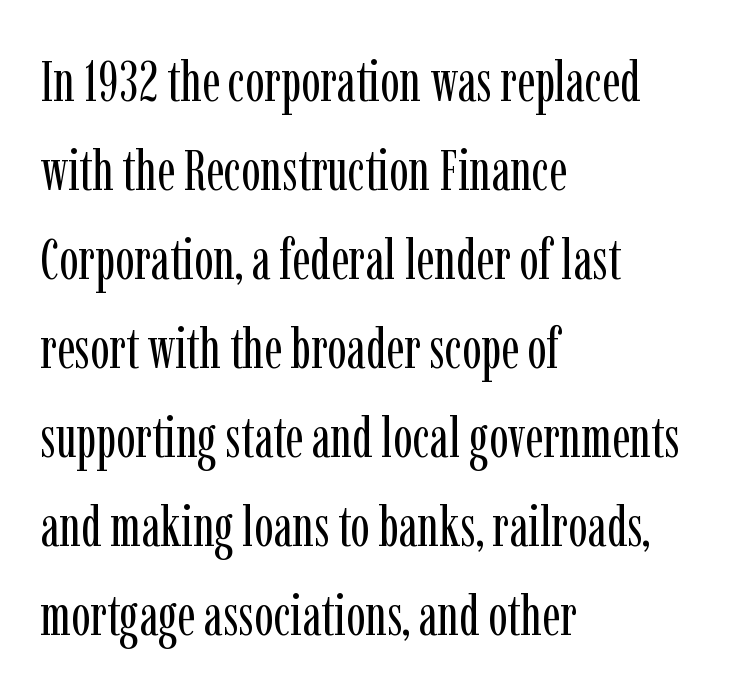
The face used here is proportionally spaced, like ordinary book or web type. This is serif lettering, the kind often seen in printed books. Leading: standard. The lines are quadded left. Standard letterfit; no display-style spreading of the glyphs.
